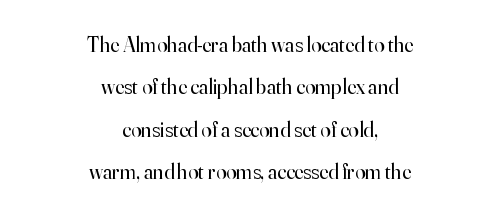
The image shows 21 px text type, upright; set centered, loose line spacing (2.02x), normal letter spacing, not underlined.
